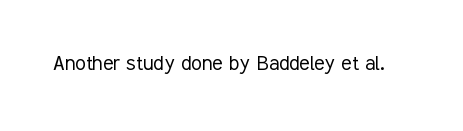
{"italic": "no", "bold": "no", "underline": "no", "letter_spacing": "normal", "letter_spacing_em": 0.0, "glyph_px": 24}
